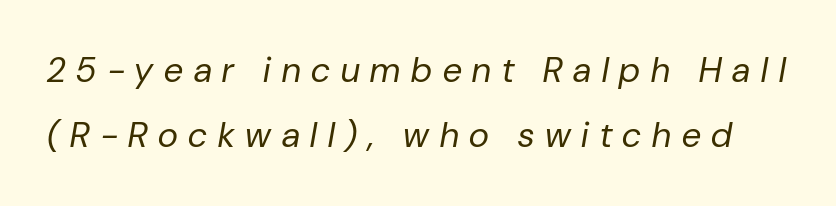
{"italic": "yes", "lean": "right", "slant_degrees": 10, "bold": "no", "weight": "regular", "width": "normal", "stroke_contrast": "low", "x_height": "medium", "monospaced": "no", "underline": "no", "line_spacing_ratio": 1.86, "letter_spacing": "wide", "letter_spacing_em": 0.31, "glyph_px": 35}
